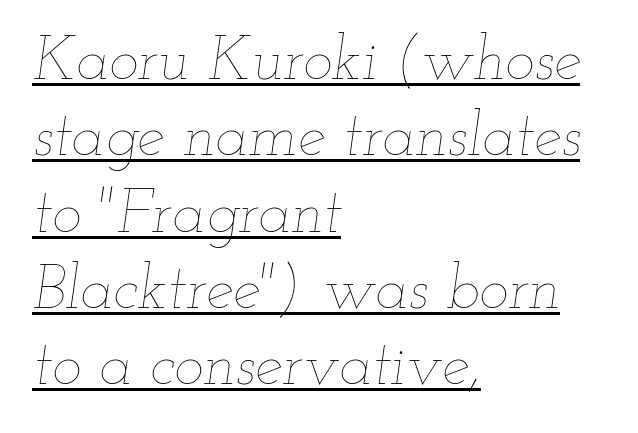
Posture: slanted. This is not heavy type; no bold has been used. Do the characters align in a grid? No, the font is proportional. What stands out about the letter spacing? Nothing — it is the standard amount. The lettering is marked with a stroke running underneath it.
